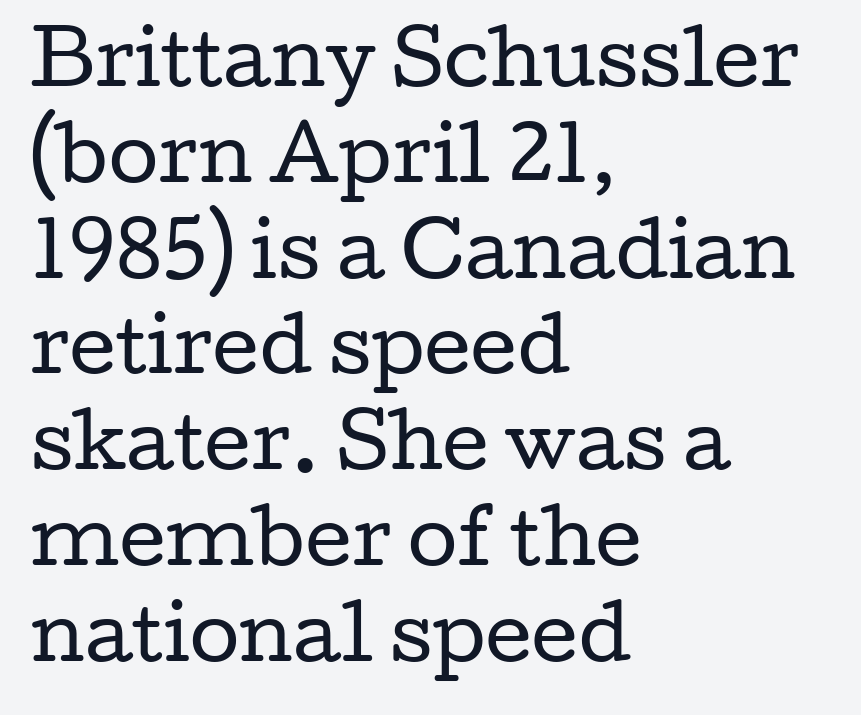
{"serif": "yes", "italic": "no", "bold": "no", "weight": "regular", "width": "wide", "stroke_contrast": "low", "x_height": "medium", "monospaced": "no", "underline": "no", "align": "left", "line_spacing": "normal", "line_spacing_ratio": 1.33, "letter_spacing": "normal", "letter_spacing_em": 0.0, "glyph_px": 72}
